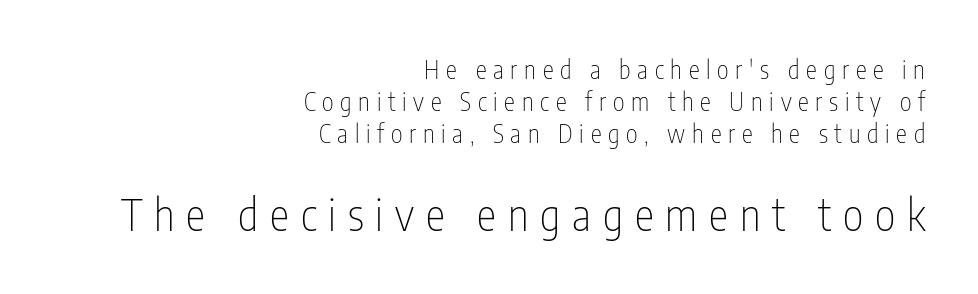
Leading: standard. Tracking here is generous; glyphs stand well apart from one another. Proportional: the letters do not fall into vertical columns. You can tell it's not italic because the verticals are truly vertical.
